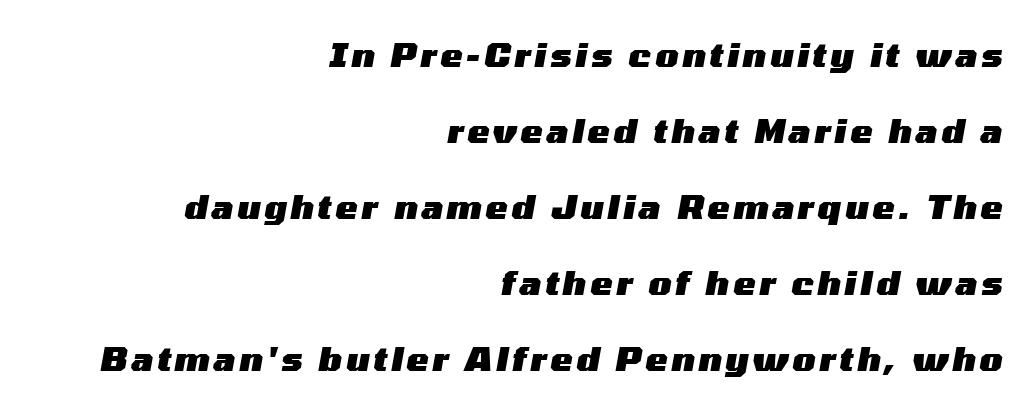
{"italic": "yes", "lean": "right", "slant_degrees": 10, "bold": "yes", "weight": "heavy", "width": "wide", "stroke_contrast": "medium", "x_height": "medium", "monospaced": "no", "underline": "no", "align": "right", "line_spacing": "loose", "line_spacing_ratio": 2.3, "glyph_px": 33}
